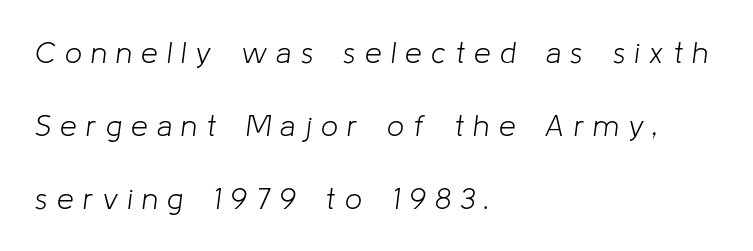
{"italic": "yes", "lean": "right", "slant_degrees": 8, "bold": "no", "weight": "light", "width": "normal", "stroke_contrast": "low", "x_height": "medium", "monospaced": "no", "underline": "no", "align": "left", "line_spacing": "loose", "line_spacing_ratio": 2.43, "letter_spacing": "wide", "letter_spacing_em": 0.31, "glyph_px": 30}
